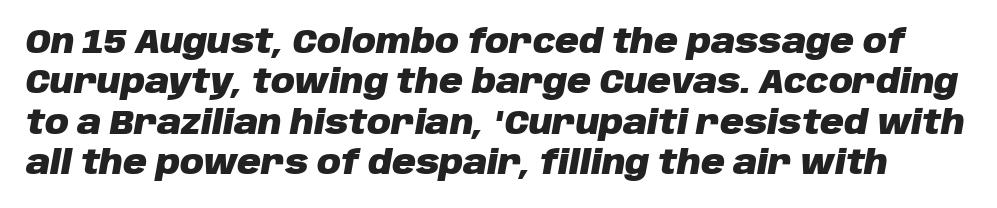
Tracking value appears to be zero — textbook default spacing. These lines carry a lot of weight — the face is fully bold. The letters advance in unequal steps, a hallmark of proportional type. Just letters on the line, the space beneath them empty. The axis of the letterforms is tilted away from vertical.
